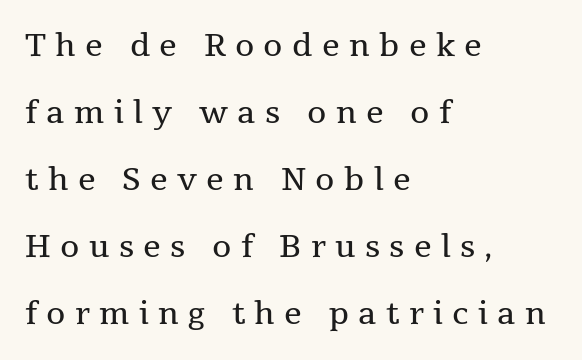
The passage is arranged the way most books set body copy — flush left. A typesetter would mark this as roman, not italic. Does the leading feel generous? Absolutely, it's lavish. Is the type heavy? It reads as light-to-regular instead.
